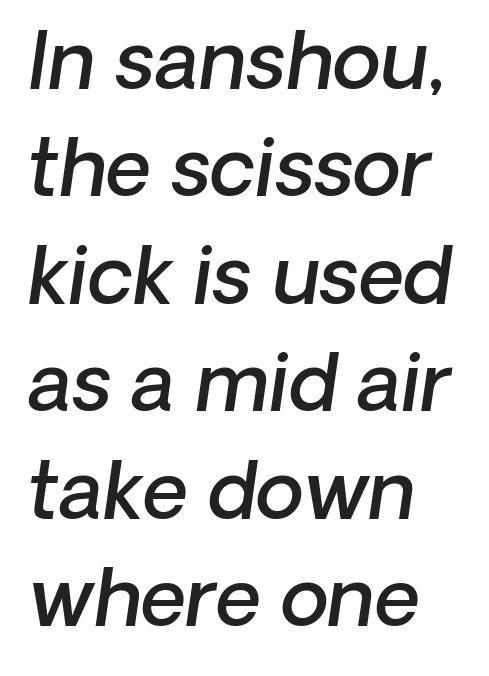
In terms of posture, this sample is oblique. The letters sit at their default tracking, neither squeezed nor spread. In terms of leading, this rendering sits right in the middle. This rendering uses left alignment, leaving the right contour irregular. Weight: semibold (demi). A clean baseline with only descenders dipping below it.
